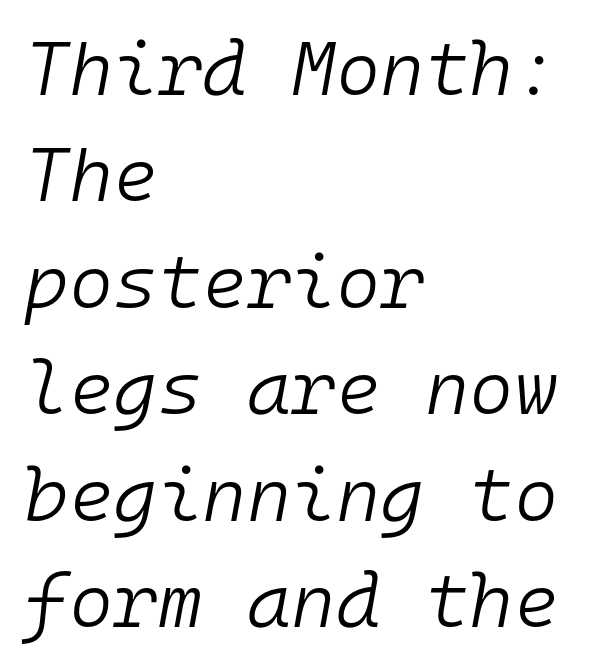
A student would call this left alignment; a typographer would say flush left, rag right. An italicized treatment has been applied to the whole sample. Is this a fixed-width face? Yes — each glyph sits in an identical cell. Standard letterfit; no display-style spreading of the glyphs.
